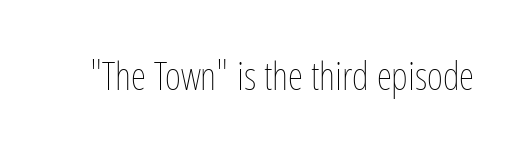
The image shows 39 px thin, condensed type, upright; set normal letter spacing, not underlined; low stroke contrast and a medium x-height.
